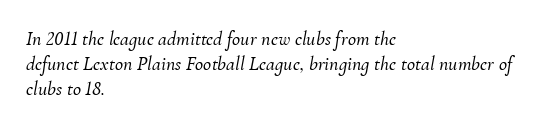
Q: Is the text italic (slanted)? A: Yes, it leans right by about 10 degrees.
Q: Is the text underlined? A: No.
Q: How is the paragraph aligned? A: Left-aligned.
Q: Is the spacing between letters normal or unusually wide? A: Normal.
